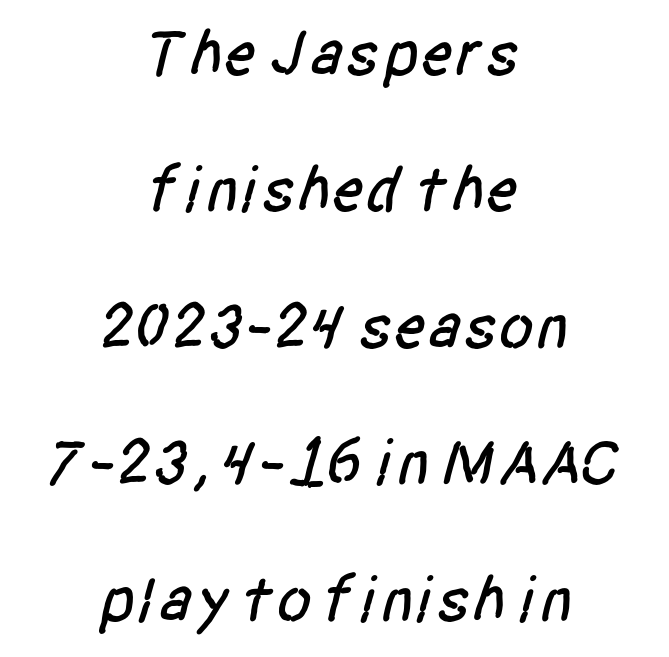
{"serif": "no", "width": "condensed", "stroke_contrast": "low", "x_height": "large", "monospaced": "no", "underline": "no", "align": "center", "line_spacing": "loose", "line_spacing_ratio": 2.1, "letter_spacing": "normal", "letter_spacing_em": 0.0, "glyph_px": 65}
